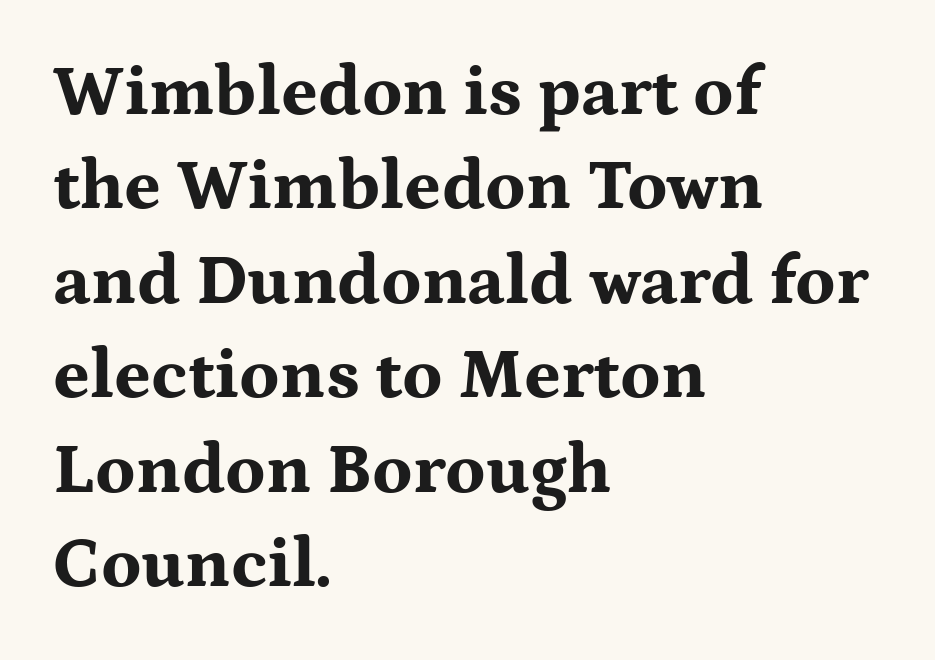
The image shows 71 px bold, wide serif type, upright; set left-aligned, normal line spacing (1.33x), normal letter spacing, not underlined; medium stroke contrast and a medium x-height.
